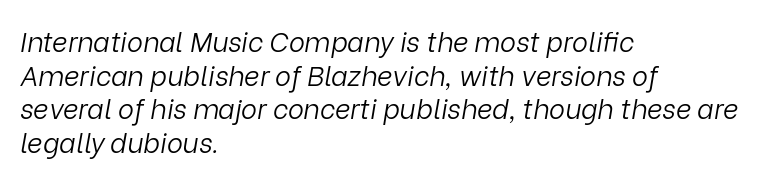
Q: Is the text bold? A: No.
Q: Is the text italic (slanted)? A: Yes, it leans right by about 9 degrees.
Q: Is the text underlined? A: No.
Q: How is the paragraph aligned? A: Left-aligned.
Q: Is the spacing between letters normal or unusually wide? A: Normal.
Q: Is the spacing between lines tight, normal or loose? A: Normal.
